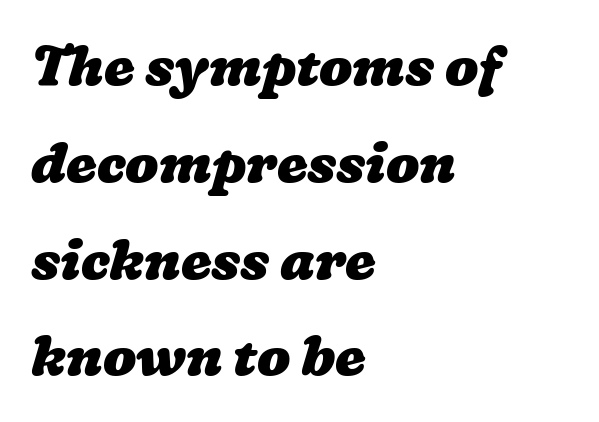
{"bold": "yes", "weight": "heavy", "width": "wide", "stroke_contrast": "low", "x_height": "medium", "monospaced": "no", "underline": "no", "align": "left", "line_spacing_ratio": 1.76, "letter_spacing": "normal", "letter_spacing_em": 0.0, "glyph_px": 55}
